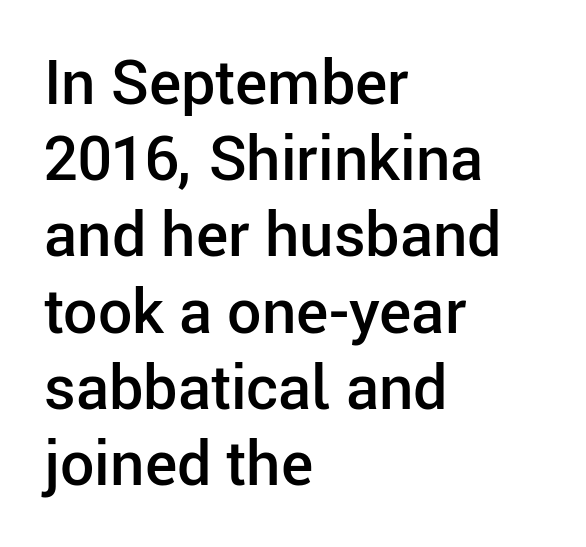
Q: Is the text bold? A: Semi-bold.
Q: Is the text italic (slanted)? A: No, it is upright.
Q: Is the typeface a serif or a sans-serif typeface? A: Sans-serif.
Q: Is the text underlined? A: No.
Q: How is the paragraph aligned? A: Left-aligned.
Q: Is the spacing between letters normal or unusually wide? A: Normal.
Q: Is the spacing between lines tight, normal or loose? A: Normal.
Q: Width (condensed, normal, or wide)? A: Normal.
Q: Stroke contrast? A: Low.
Q: x-height? A: Medium.
Q: Monospaced? A: No.
